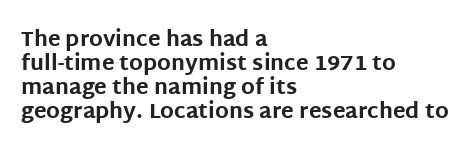
The lines are quadded left. Underlining? Definitely not there. Default kerning and tracking; the words read as compact shapes. Every stem runs plumb, perpendicular to the baseline. This is heavy type, rendered in bold. In terms of leading, this rendering errs on the cramped side.
